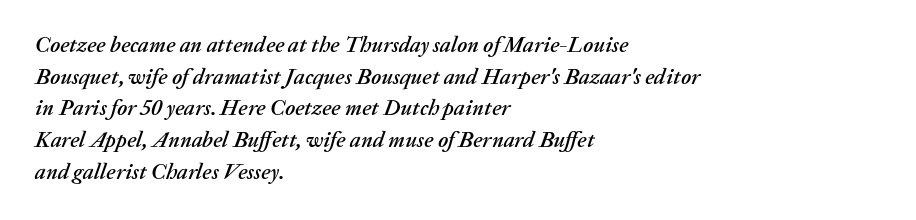
Q: Is the text italic (slanted)? A: Yes, it leans right by about 20 degrees.
Q: Is the text underlined? A: No.
Q: How is the paragraph aligned? A: Left-aligned.
Q: Is the spacing between letters normal or unusually wide? A: Normal.
Q: Is the spacing between lines tight, normal or loose? A: Normal.
